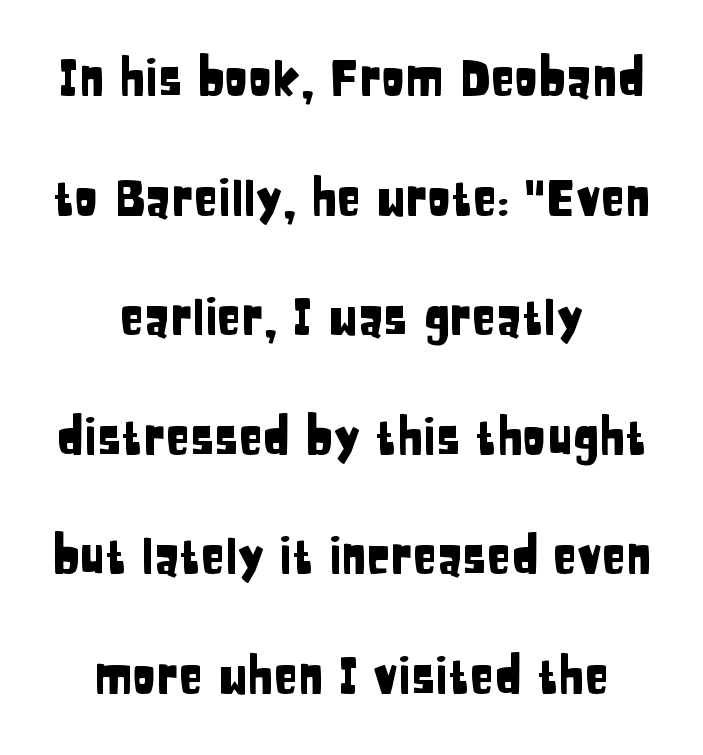
A centered setting, common on invitations and titles, is used for this passage. These lines keep a tight, regular rhythm from letter to letter. The zone under the glyphs is completely vacant. The designer went with a sans here, leaving each stem footless. The lettering holds an erect, upright posture throughout. The passage shown is typed in a proportional face where columns would drift.
